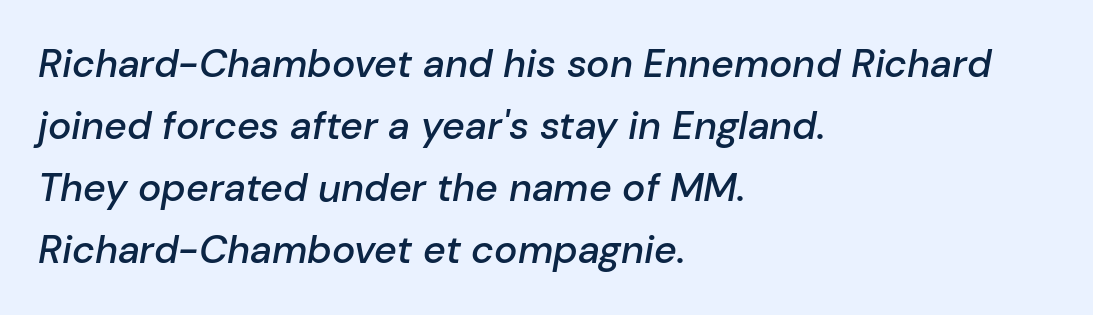
The image shows 39 px semibold type, italic (leaning right); set left-aligned, normal line spacing (1.59x), normal letter spacing, not underlined; low stroke contrast and a medium x-height.
